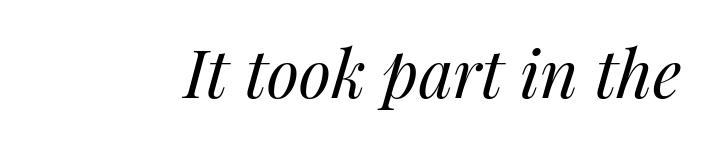
The image shows 66 px regular-weight type, italic (leaning right); set normal letter spacing, not underlined; medium stroke contrast and a medium x-height.
